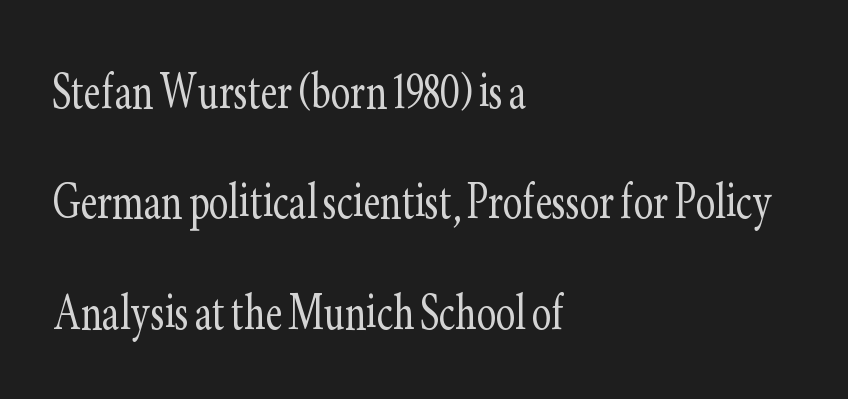
Look at the bottom of the vertical strokes: they flare into serifs here. Compared with a centered layout, this one pins lines to the left instead. Stems and bowls with no extra thickness — not bold. Characters remain perfectly vertical along every line. Nobody drew a line under any word here.
